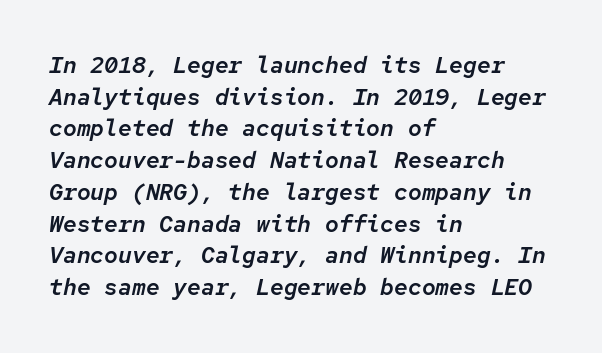
Q: Is the text italic (slanted)? A: Yes, it leans right by about 12 degrees.
Q: Is the text underlined? A: No.
Q: How is the paragraph aligned? A: Left-aligned.
Q: Is the spacing between letters normal or unusually wide? A: Normal.
Q: Is the spacing between lines tight, normal or loose? A: Normal.
